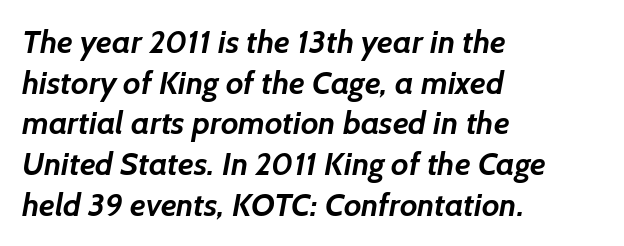
The rendering uses a bold face; every stroke is thick and dark. Notice how the passage keeps a crisp vertical edge on the left only. The typeface chosen for these lines omits serifs. A typesetter would call this leading conventional body-copy spacing. The area under the type is left untouched. There is no visible air inserted between adjacent glyphs.
